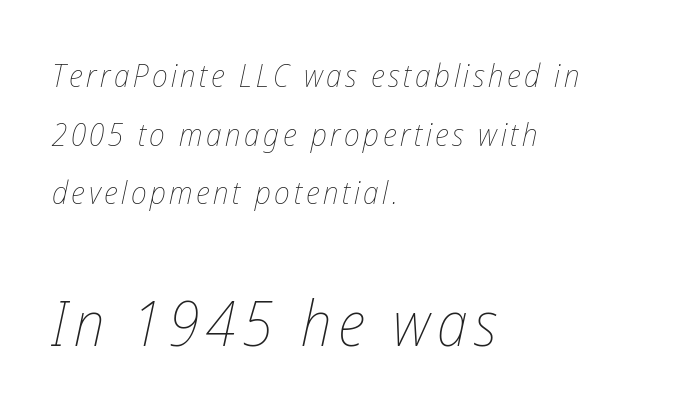
The image shows 63 px thin, condensed type, italic (leaning right); set left-aligned, line spacing 1.83x, not underlined; the second (bottom) block is 1.97x larger; low stroke contrast and a medium x-height.
